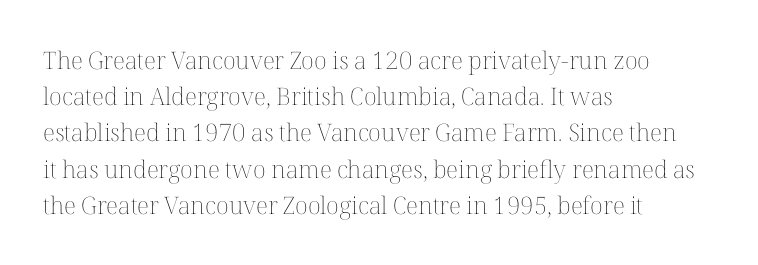
The image shows 24 px text type, upright; set left-aligned, normal line spacing (1.51x), normal letter spacing, not underlined.
